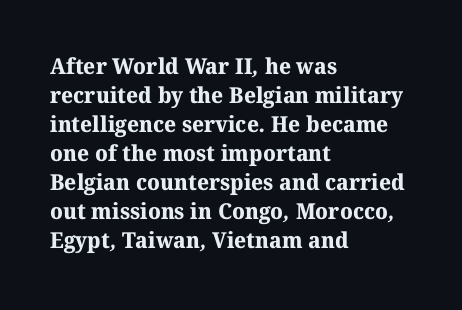
All the whitespace from short lines collects on the right. Honestly, the letter spacing is just normal — you wouldn't notice it. Strokes here are thick enough to call this a true bold. Evenly set lines give the paragraph a standard silhouette. The space beneath each line is pristine and unruled.
